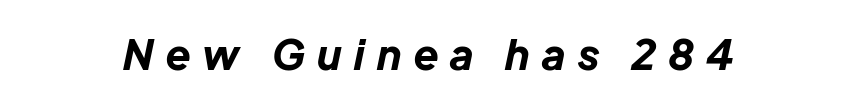
{"italic": "yes", "lean": "right", "slant_degrees": 12, "bold": "yes", "weight": "bold", "width": "normal", "stroke_contrast": "low", "x_height": "medium", "monospaced": "no", "underline": "no", "letter_spacing": "wide", "letter_spacing_em": 0.31, "glyph_px": 41}
